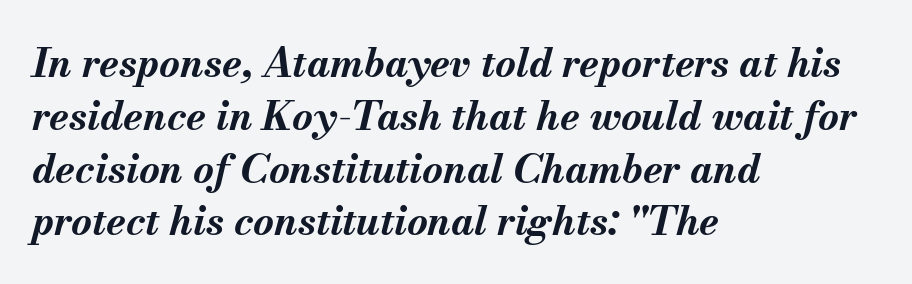
{"italic": "yes", "lean": "right", "slant_degrees": 13, "bold": "yes", "weight": "bold", "width": "normal", "stroke_contrast": "medium", "x_height": "small", "monospaced": "no", "underline": "no", "align": "left", "line_spacing": "normal", "line_spacing_ratio": 1.32, "letter_spacing": "normal", "letter_spacing_em": 0.0, "glyph_px": 40}
